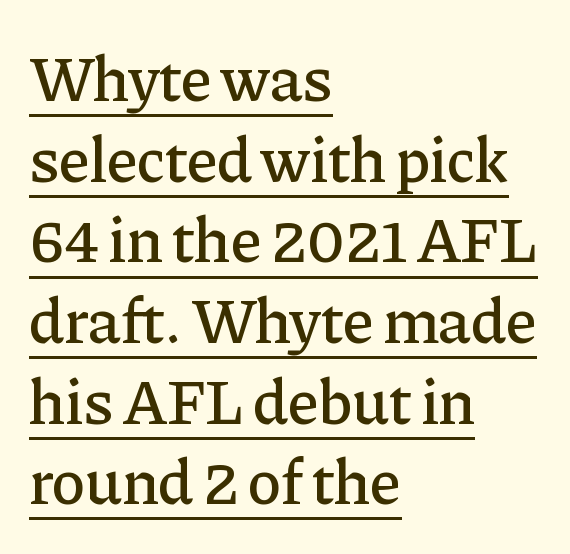
The image shows 64 px serif type, upright; set left-aligned, normal line spacing (1.26x), normal letter spacing, underlined; low stroke contrast and a medium x-height.
